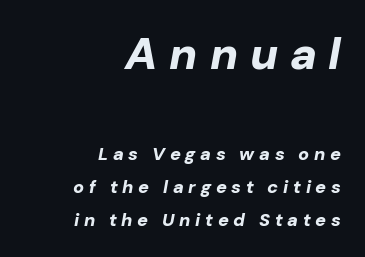
Typographic density is high because the face is bold. The face used here is proportionally spaced, like ordinary book or web type. Italic? Definitely — the glyphs are oblique. The tracking reads as deliberately expanded to a designer's eye. The setting favours the right margin, as signatures and pull-quotes sometimes do.
